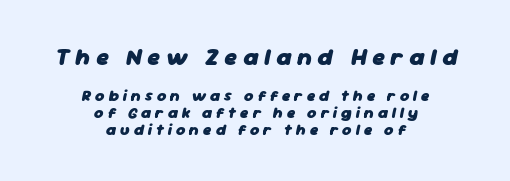
Q: Is the text bold? A: Yes.
Q: Is the text italic (slanted)? A: Yes, it leans right by about 11 degrees.
Q: Is the text underlined? A: No.
Q: How is the paragraph aligned? A: Centered.
Q: Is the spacing between letters normal or unusually wide? A: Unusually wide.
Q: Is the spacing between lines tight, normal or loose? A: Tight.
Q: Which block of text is set in a larger size, the first (top) or the second (bottom)? A: The first (top) one.
